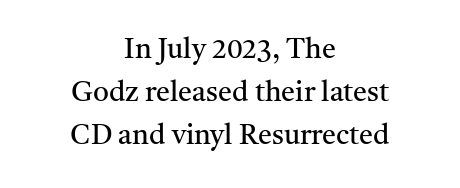
Q: Is the text bold? A: No.
Q: Is the text italic (slanted)? A: No, it is upright.
Q: Is the typeface a serif or a sans-serif typeface? A: Serif.
Q: Is the text underlined? A: No.
Q: How is the paragraph aligned? A: Centered.
Q: Is the spacing between letters normal or unusually wide? A: Normal.
Q: Is the spacing between lines tight, normal or loose? A: Normal.
Q: Width (condensed, normal, or wide)? A: Normal.
Q: Stroke contrast? A: Medium.
Q: x-height? A: Medium.
Q: Monospaced? A: No.
